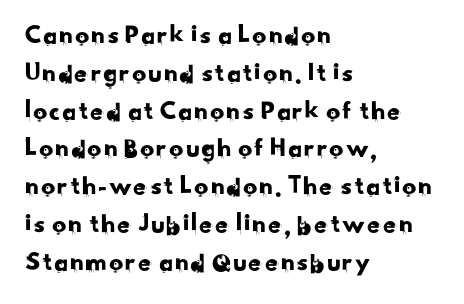
The image shows 28 px sans-serif type; set left-aligned, normal line spacing (1.35x), normal letter spacing, not underlined; low stroke contrast and a small x-height.
